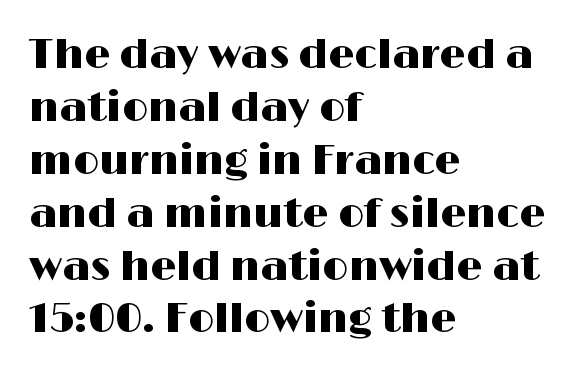
This is the regular roman posture of the typeface. Descenders hang freely into open space. Examine the stroke ends and you'll find no serifs. You could not count columns in this text — the font is proportionally spaced.
